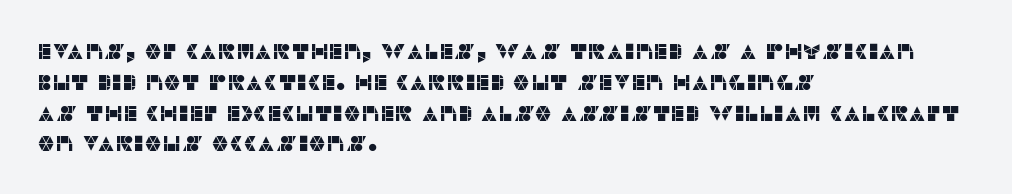
{"italic": "no", "underline": "no", "align": "left", "line_spacing": "normal", "line_spacing_ratio": 1.4, "letter_spacing": "normal", "letter_spacing_em": 0.0, "glyph_px": 22}
